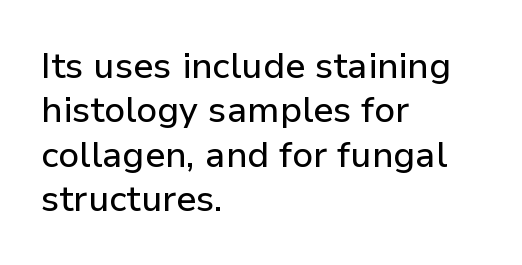
{"serif": "no", "italic": "no", "width": "normal", "stroke_contrast": "low", "x_height": "medium", "monospaced": "no", "underline": "no", "align": "left", "line_spacing_ratio": 1.23, "letter_spacing": "normal", "letter_spacing_em": 0.0, "glyph_px": 36}
